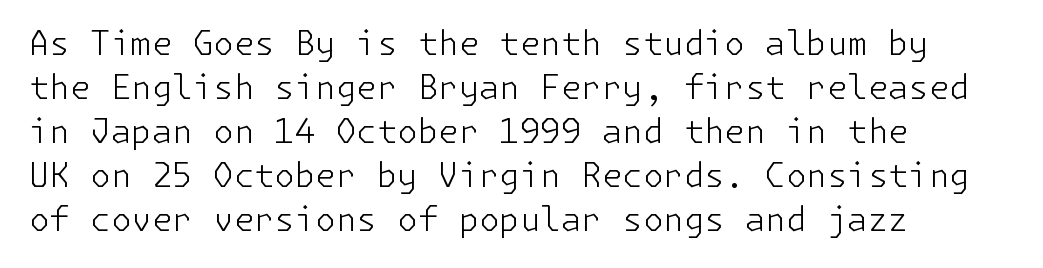
Q: Is the text bold? A: No.
Q: Is the text italic (slanted)? A: No, it is upright.
Q: Is the typeface a serif or a sans-serif typeface? A: Sans-serif.
Q: Is the text underlined? A: No.
Q: How is the paragraph aligned? A: Left-aligned.
Q: Is the spacing between letters normal or unusually wide? A: Normal.
Q: Is the spacing between lines tight, normal or loose? A: Normal.
Q: Width (condensed, normal, or wide)? A: Normal.
Q: Stroke contrast? A: Low.
Q: x-height? A: Medium.
